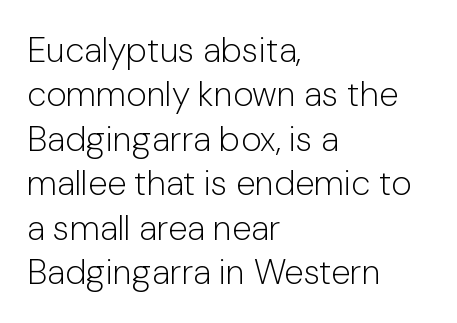
Q: Is the text bold? A: No.
Q: Is the text italic (slanted)? A: No, it is upright.
Q: Is the typeface a serif or a sans-serif typeface? A: Sans-serif.
Q: Is the text underlined? A: No.
Q: How is the paragraph aligned? A: Left-aligned.
Q: Is the spacing between letters normal or unusually wide? A: Normal.
Q: Is the spacing between lines tight, normal or loose? A: Normal.
Q: Width (condensed, normal, or wide)? A: Normal.
Q: Stroke contrast? A: Low.
Q: x-height? A: Medium.
Q: Monospaced? A: No.
